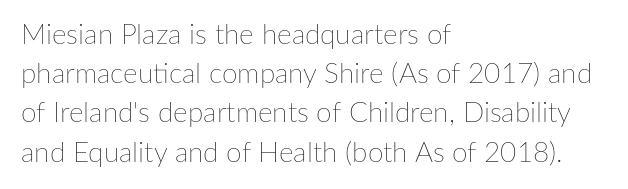
{"italic": "no", "bold": "no", "weight": "thin", "width": "normal", "stroke_contrast": "low", "x_height": "medium", "monospaced": "no", "underline": "no", "align": "left", "line_spacing": "normal", "line_spacing_ratio": 1.4, "letter_spacing": "normal", "letter_spacing_em": 0.0, "glyph_px": 28}
